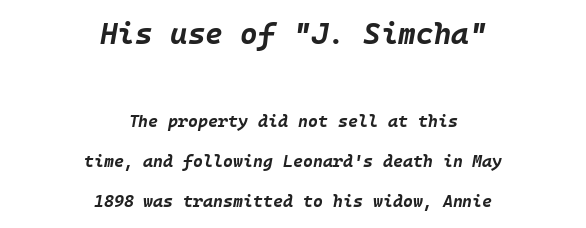
{"italic": "yes", "lean": "right", "slant_degrees": 10, "bold": "yes", "weight": "bold", "width": "normal", "stroke_contrast": "low", "x_height": "large", "underline": "no", "align": "center", "line_spacing": "loose", "line_spacing_ratio": 2.36, "letter_spacing": "normal", "letter_spacing_em": 0.0, "larger_block": "first", "size_ratio": 1.76, "glyph_px": 30}
